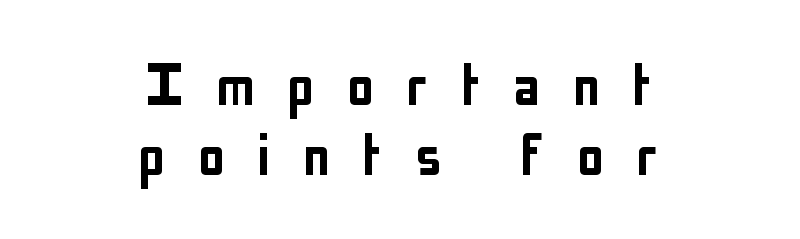
The image shows 70 px condensed sans-serif type, upright; set centered, tight line spacing (1.0x), unusually wide letter spacing (+0.45 em), not underlined; low stroke contrast and a medium x-height.
